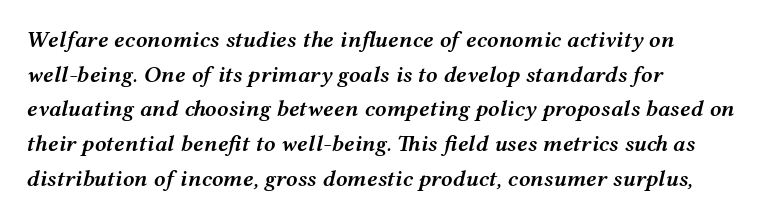
A normal amount of white space separates one row of letters from the next. Rule under the text: the space is simply empty. Left-aligned paragraph, ragged on the right. A typesetter would call this zero additional tracking.
